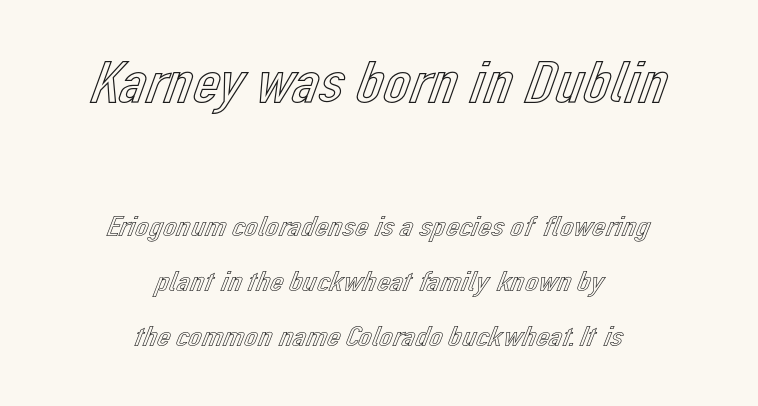
{"width": "normal", "x_height": "medium", "monospaced": "no", "underline": "no", "align": "center", "line_spacing_ratio": 1.83, "letter_spacing": "normal", "letter_spacing_em": 0.0, "larger_block": "first", "size_ratio": 2.0, "glyph_px": 60}
